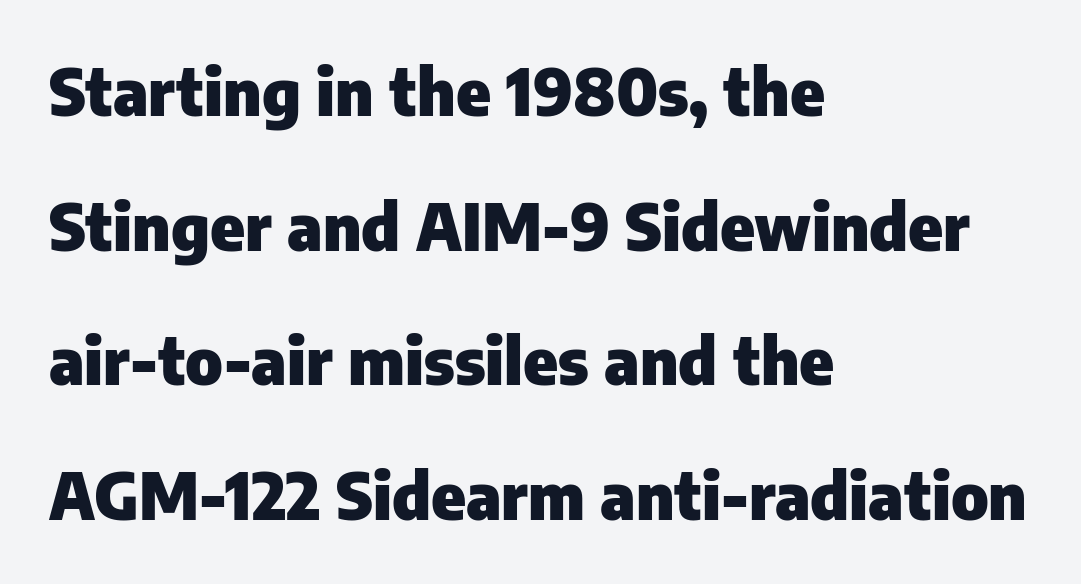
Q: Is the text bold? A: Yes.
Q: Is the text italic (slanted)? A: No, it is upright.
Q: Is the typeface a serif or a sans-serif typeface? A: Sans-serif.
Q: Is the text underlined? A: No.
Q: How is the paragraph aligned? A: Left-aligned.
Q: Is the spacing between letters normal or unusually wide? A: Normal.
Q: Is the spacing between lines tight, normal or loose? A: Loose.
Q: Width (condensed, normal, or wide)? A: Normal.
Q: Stroke contrast? A: Low.
Q: x-height? A: Medium.
Q: Monospaced? A: No.
